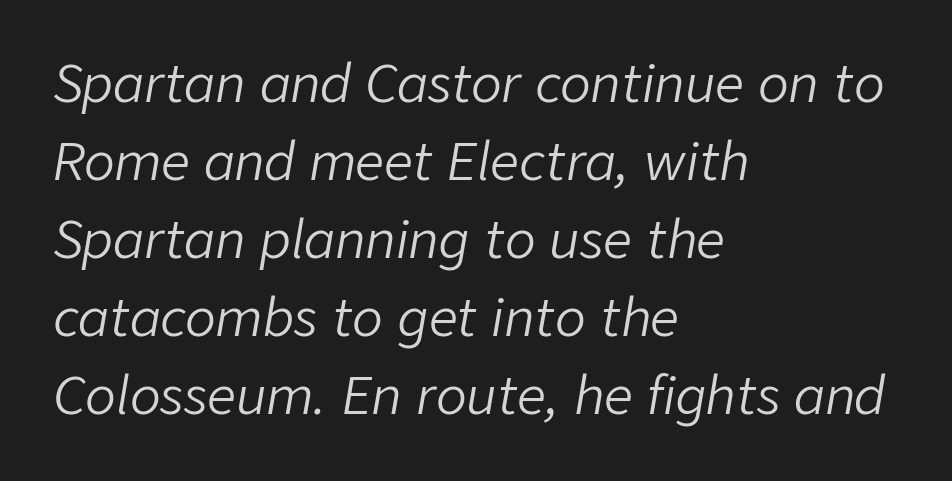
The image shows 51 px light type, italic (leaning right); set left-aligned, normal line spacing (1.53x), normal letter spacing, not underlined; low stroke contrast and a medium x-height.
